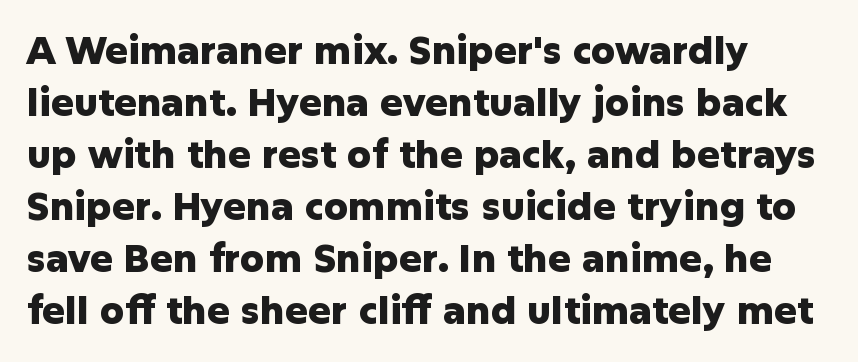
Q: Is the text bold? A: Yes.
Q: Is the text italic (slanted)? A: No, it is upright.
Q: Is the typeface a serif or a sans-serif typeface? A: Sans-serif.
Q: Is the text underlined? A: No.
Q: How is the paragraph aligned? A: Left-aligned.
Q: Is the spacing between letters normal or unusually wide? A: Normal.
Q: Is the spacing between lines tight, normal or loose? A: Normal.
Q: Width (condensed, normal, or wide)? A: Normal.
Q: Stroke contrast? A: Low.
Q: x-height? A: Medium.
Q: Monospaced? A: No.
